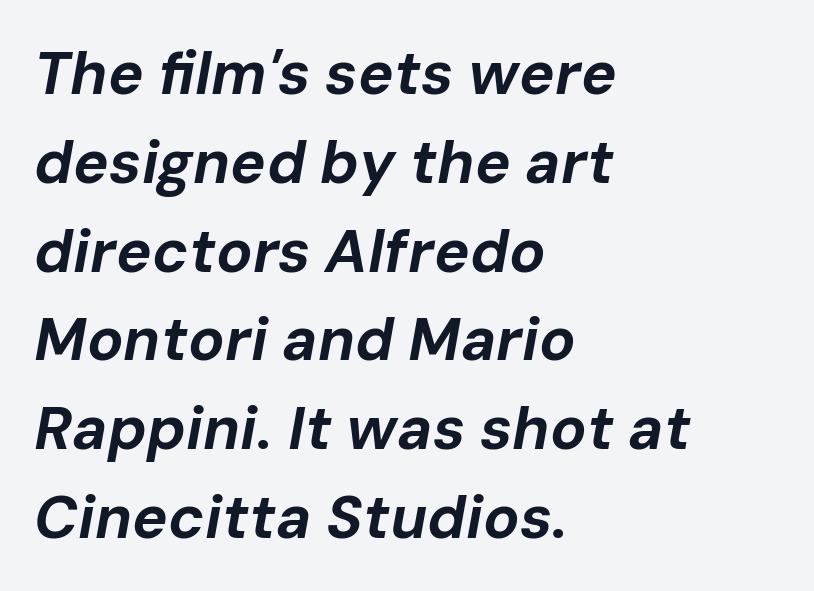
The image shows 60 px bold type, italic (leaning right); set left-aligned, normal line spacing (1.48x), normal letter spacing, not underlined; low stroke contrast and a medium x-height.
